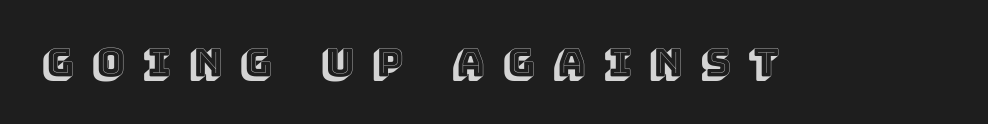
The face used here is proportionally spaced, like ordinary book or web type. No italicization has been applied; the sample stays upright. Words float on clear page, feet unadorned. Inter-character spacing is expanded well beyond the font's built-in metrics.
